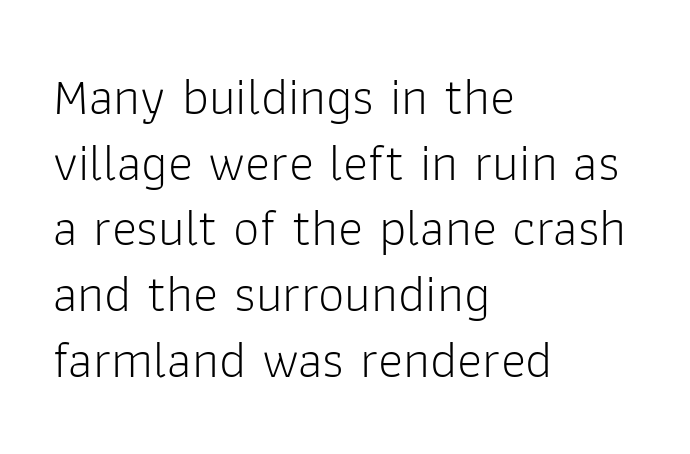
The image shows 53 px light sans-serif type, upright; set left-aligned, line spacing 1.24x, normal letter spacing, not underlined; low stroke contrast and a medium x-height.
